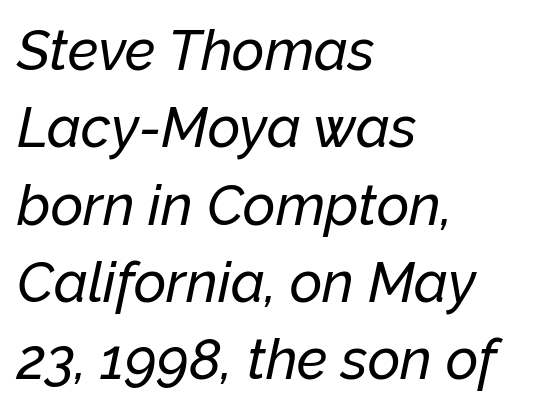
The image shows 56 px text type, italic (leaning right); set left-aligned, normal line spacing (1.38x), normal letter spacing, not underlined; low stroke contrast and a medium x-height.
